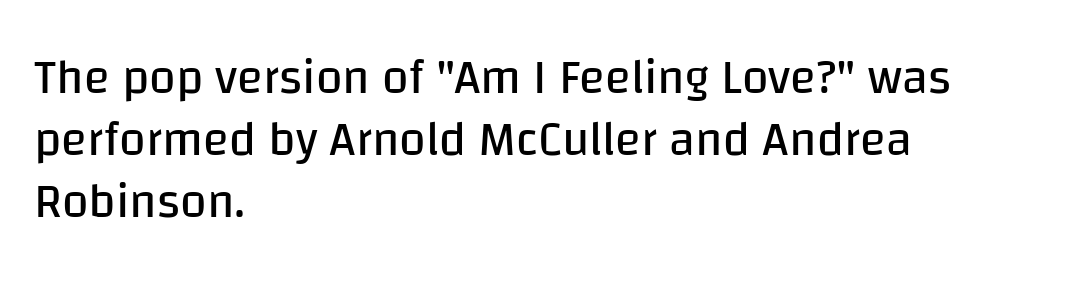
Think of a printed novel: that variable character pitch is what you see here. The specimen omits any rule beneath the text block's lines. Observe the ordinary spacing: letters are neighbours, not strangers. To sum up the face: it is a sans, with no serifs. The strokes carry an ordinary text weight at most. Layout note: lines flush left.
